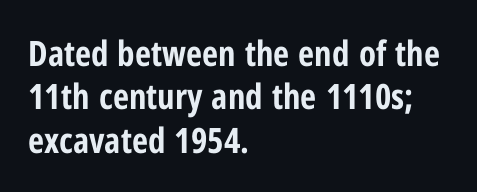
{"serif": "no", "italic": "no", "bold": "yes", "weight": "bold", "width": "condensed", "stroke_contrast": "low", "x_height": "medium", "monospaced": "no", "underline": "no", "align": "left", "line_spacing_ratio": 1.24, "letter_spacing": "normal", "letter_spacing_em": 0.0, "glyph_px": 35}
